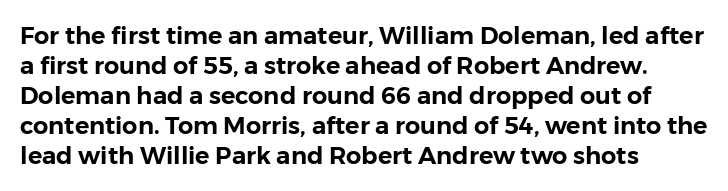
Q: Is the text italic (slanted)? A: No, it is upright.
Q: Is the text underlined? A: No.
Q: How is the paragraph aligned? A: Left-aligned.
Q: Is the spacing between letters normal or unusually wide? A: Normal.
Q: Is the spacing between lines tight, normal or loose? A: Normal.
